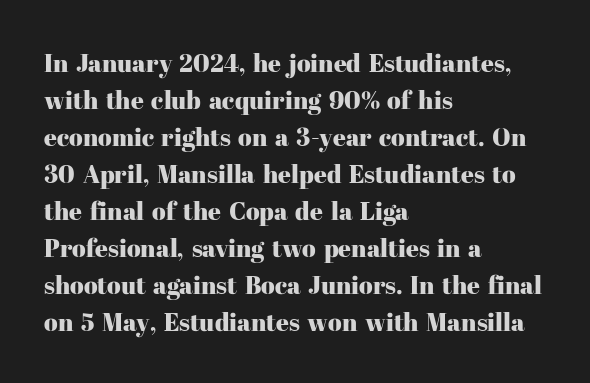
The image shows 25 px text type, upright; set left-aligned, normal line spacing (1.48x), normal letter spacing, not underlined.
